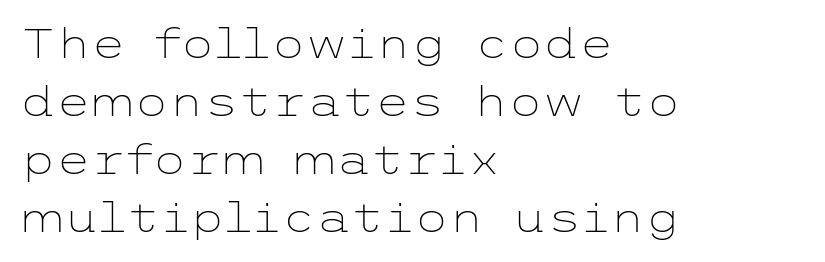
Observe the ordinary spacing: letters are neighbours, not strangers. Each row of text sits above clean, open space. When letters stand straight like this, we call the style roman or upright. Examine the stroke ends and you'll find no serifs.
